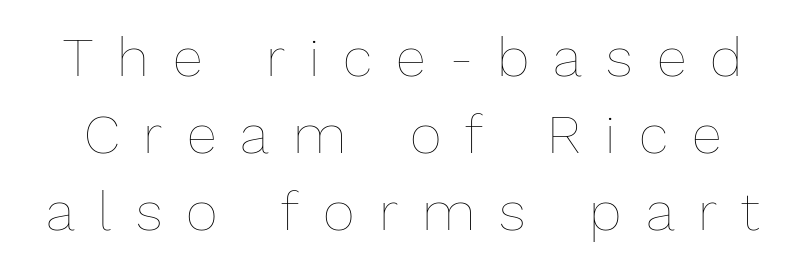
The image shows 55 px thin type, upright; set normal line spacing (1.4x), unusually wide letter spacing (+0.44 em), not underlined; low stroke contrast and a medium x-height.
